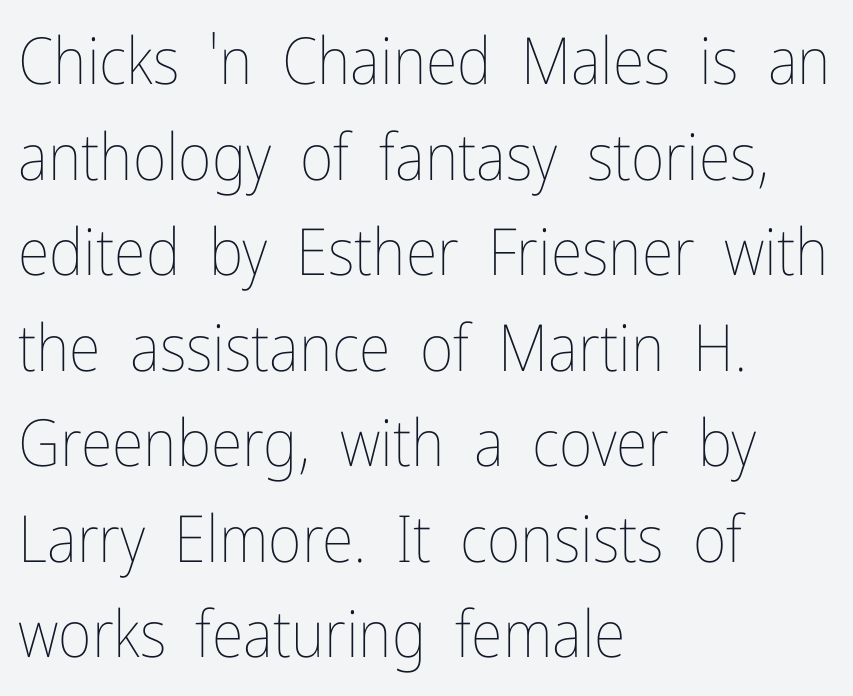
The image shows 65 px thin, condensed type, upright; set left-aligned, normal line spacing (1.47x), normal letter spacing, not underlined; low stroke contrast and a medium x-height.
